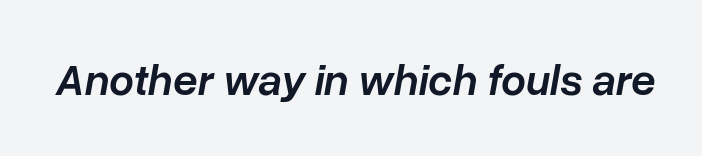
The image shows 44 px semibold type, italic (leaning right); set normal letter spacing, not underlined; low stroke contrast and a medium x-height.
